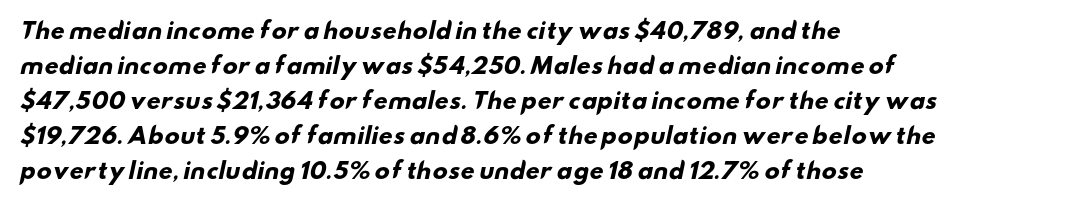
The image shows 22 px bold type; set left-aligned, normal line spacing (1.59x), normal letter spacing, not underlined.
